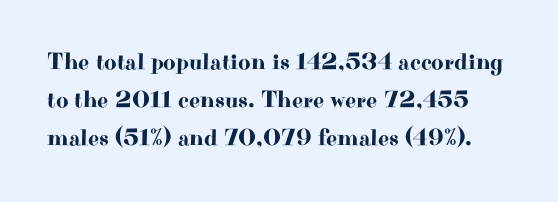
Q: Is the text italic (slanted)? A: No, it is upright.
Q: Is the text underlined? A: No.
Q: Is the spacing between letters normal or unusually wide? A: Normal.
Q: Is the spacing between lines tight, normal or loose? A: Normal.
